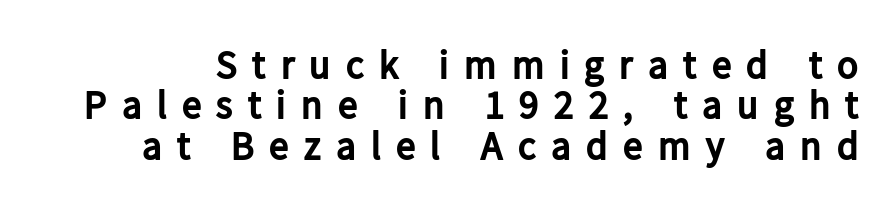
The face used here is a sans, in the tradition of grotesques and geometrics. You can tell it's not italic because the verticals are truly vertical. The baseline area is clear. The designer dialed line spacing down below the default. Each letter keeps its own natural width here, so spacing adapts to shape. Strong, thick strokes mark this as bold type.
